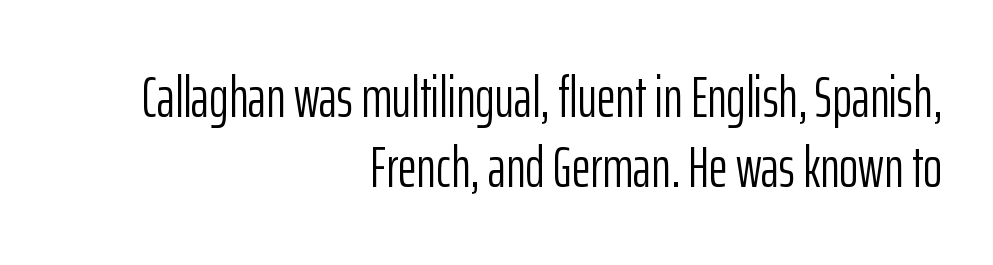
The image shows 58 px light, condensed sans-serif type, upright; set right-aligned, line spacing 1.21x, normal letter spacing, not underlined; low stroke contrast and a medium x-height.
